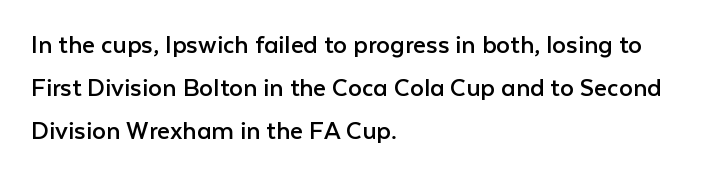
{"serif": "no", "italic": "no", "bold": "no", "weight": "regular", "width": "normal", "stroke_contrast": "low", "x_height": "medium", "monospaced": "no", "underline": "no", "align": "left", "line_spacing": "normal", "line_spacing_ratio": 1.54, "letter_spacing": "normal", "letter_spacing_em": 0.0, "glyph_px": 28}
